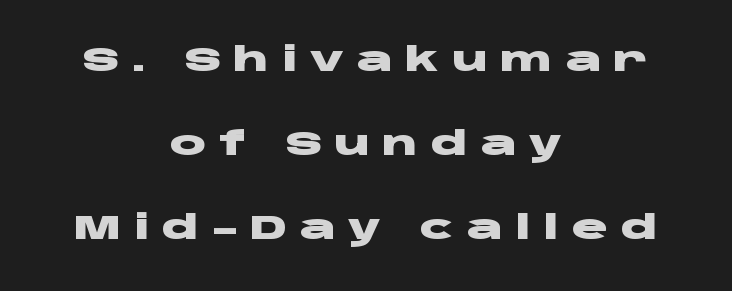
Q: Is the text bold? A: Yes.
Q: Is the text italic (slanted)? A: No, it is upright.
Q: Is the typeface a serif or a sans-serif typeface? A: Sans-serif.
Q: Is the text underlined? A: No.
Q: How is the paragraph aligned? A: Centered.
Q: Is the spacing between letters normal or unusually wide? A: Unusually wide.
Q: Is the spacing between lines tight, normal or loose? A: Loose.
Q: Width (condensed, normal, or wide)? A: Wide.
Q: Stroke contrast? A: Low.
Q: x-height? A: Large.
Q: Monospaced? A: No.
